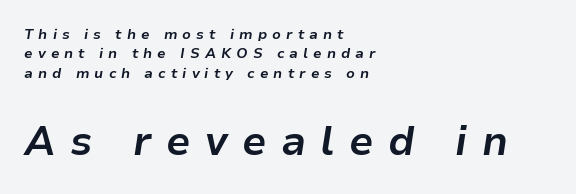
The rendering uses natural spacing where letterforms have individual widths. In terms of posture, this sample is oblique. Tracking here is generous; glyphs stand well apart from one another. Whoever set this chose a conventional vertical rhythm. Any mark beneath the type? The region is blank.
